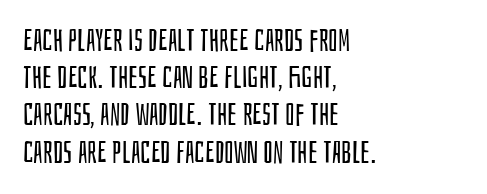
Q: Is the text bold? A: No.
Q: Is the text italic (slanted)? A: No, it is upright.
Q: Is the typeface a serif or a sans-serif typeface? A: Sans-serif.
Q: Is the text underlined? A: No.
Q: How is the paragraph aligned? A: Left-aligned.
Q: Is the spacing between letters normal or unusually wide? A: Normal.
Q: Width (condensed, normal, or wide)? A: Condensed.
Q: Stroke contrast? A: Low.
Q: x-height? A: Large.
Q: Monospaced? A: No.
